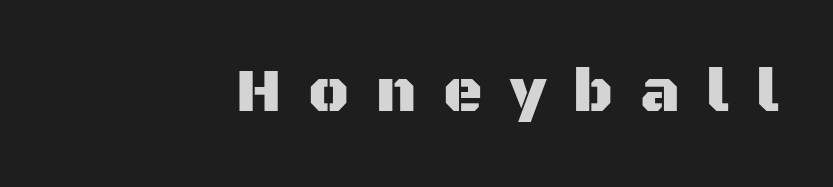
{"serif": "no", "italic": "no", "width": "normal", "stroke_contrast": "medium", "x_height": "large", "monospaced": "no", "underline": "no", "align": "right", "letter_spacing": "wide", "letter_spacing_em": 0.44, "glyph_px": 61}
